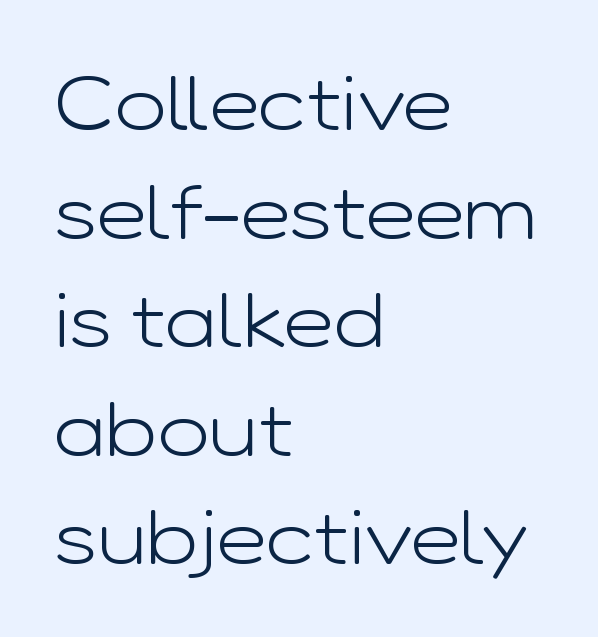
Whoever set this chose a conventional vertical rhythm. Words float on clear page, feet unadorned. Caption: multi-line text, flush left, ragged right. Caption: standard tracking, unaltered.
